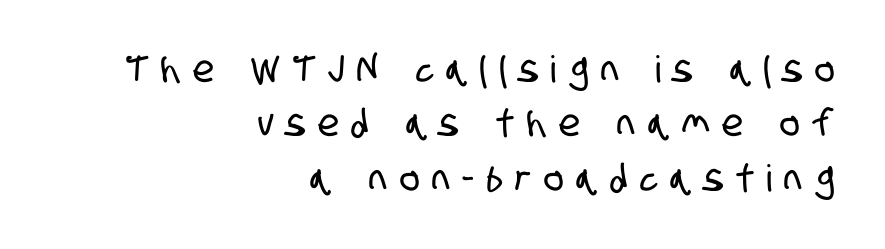
Q: Is the typeface a serif or a sans-serif typeface? A: Sans-serif.
Q: Is the text underlined? A: No.
Q: How is the paragraph aligned? A: Right-aligned.
Q: Is the spacing between letters normal or unusually wide? A: Unusually wide.
Q: Is the spacing between lines tight, normal or loose? A: Normal.
Q: Width (condensed, normal, or wide)? A: Condensed.
Q: Stroke contrast? A: Low.
Q: x-height? A: Large.
Q: Monospaced? A: No.
